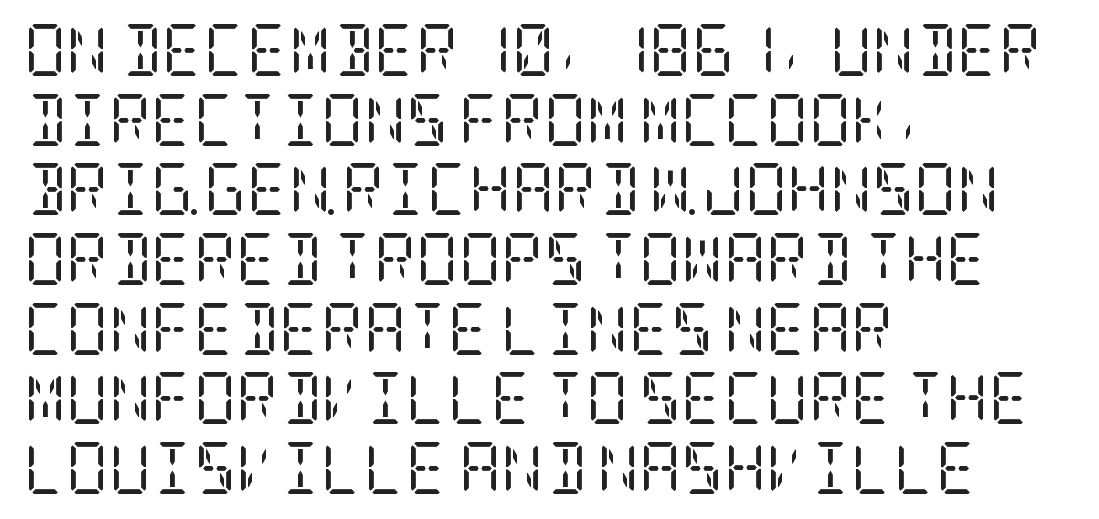
The image shows 52 px regular-weight, condensed serif type, upright; set left-aligned, normal line spacing (1.34x), normal letter spacing, not underlined; low stroke contrast and a large x-height.
